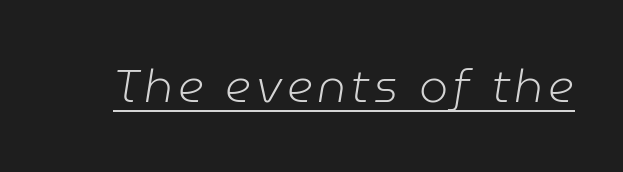
Caption: lettering with a line underneath. You could not count columns in this text — the font is proportionally spaced. Yep, that's italic — everything's leaning. The characters are drawn with everyday or finer stroke widths.
